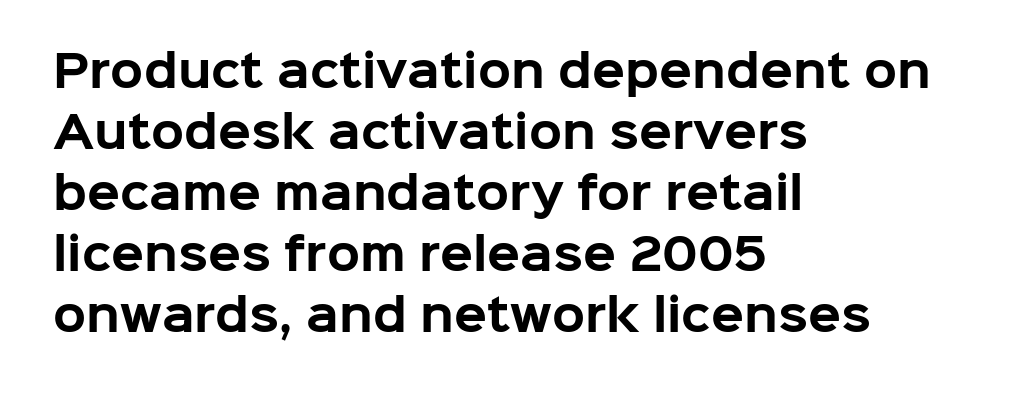
Looks like regular typesetting: each glyph gets only the width it needs. Summary of weight: heavy, a full bold. Each line starts at the same left margin while the right side varies. How would I describe the line gaps? Plain and ordinary.
